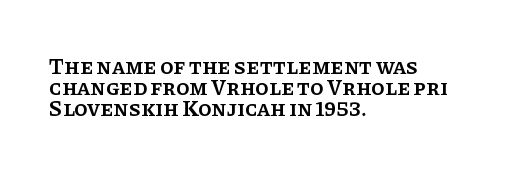
Standard letterfit; no display-style spreading of the glyphs. Each line starts at the same left margin while the right side varies. The string is rendered with underlining switched off. Stems and bowls a touch heavier than normal — semibold. Leading is clearly below the norm, producing a dense column.
